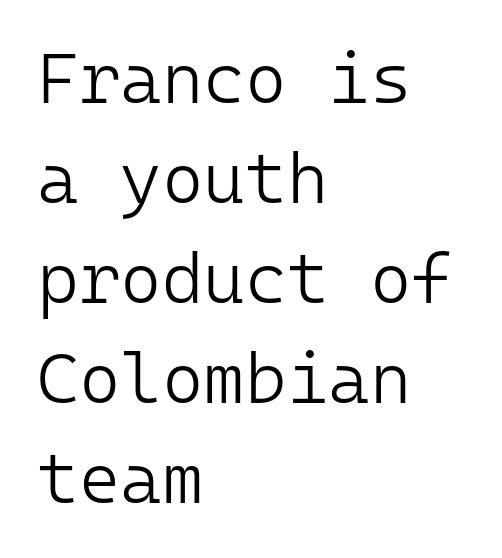
Q: Is the text bold? A: No.
Q: Is the text italic (slanted)? A: No, it is upright.
Q: Is the typeface a serif or a sans-serif typeface? A: Sans-serif.
Q: Is the text underlined? A: No.
Q: How is the paragraph aligned? A: Left-aligned.
Q: Is the spacing between letters normal or unusually wide? A: Normal.
Q: Is the spacing between lines tight, normal or loose? A: Normal.
Q: Width (condensed, normal, or wide)? A: Normal.
Q: Stroke contrast? A: Low.
Q: x-height? A: Medium.
Q: Monospaced? A: Yes.
